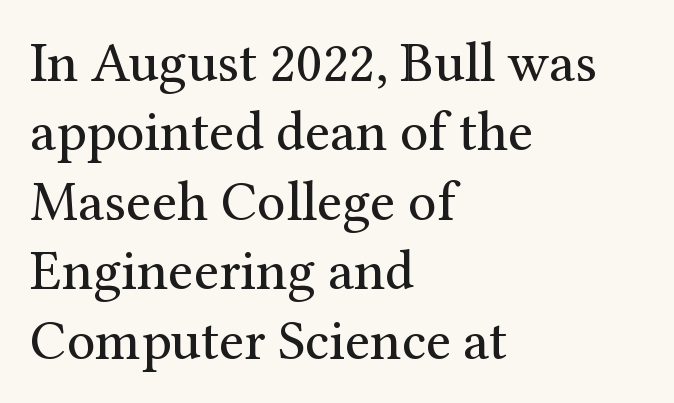
Q: Is the text bold? A: No.
Q: Is the text italic (slanted)? A: No, it is upright.
Q: Is the typeface a serif or a sans-serif typeface? A: Serif.
Q: Is the text underlined? A: No.
Q: How is the paragraph aligned? A: Left-aligned.
Q: Is the spacing between letters normal or unusually wide? A: Normal.
Q: Width (condensed, normal, or wide)? A: Normal.
Q: Stroke contrast? A: Medium.
Q: x-height? A: Medium.
Q: Monospaced? A: No.
